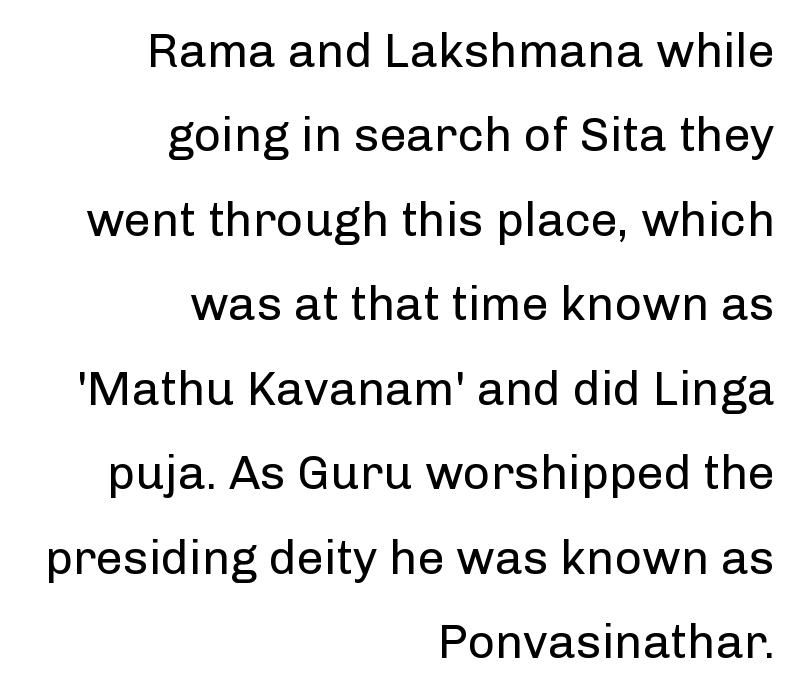
Q: Is the text bold? A: No.
Q: Is the text italic (slanted)? A: No, it is upright.
Q: Is the typeface a serif or a sans-serif typeface? A: Sans-serif.
Q: Is the text underlined? A: No.
Q: How is the paragraph aligned? A: Right-aligned.
Q: Is the spacing between letters normal or unusually wide? A: Normal.
Q: Width (condensed, normal, or wide)? A: Normal.
Q: Stroke contrast? A: Low.
Q: x-height? A: Medium.
Q: Monospaced? A: No.
